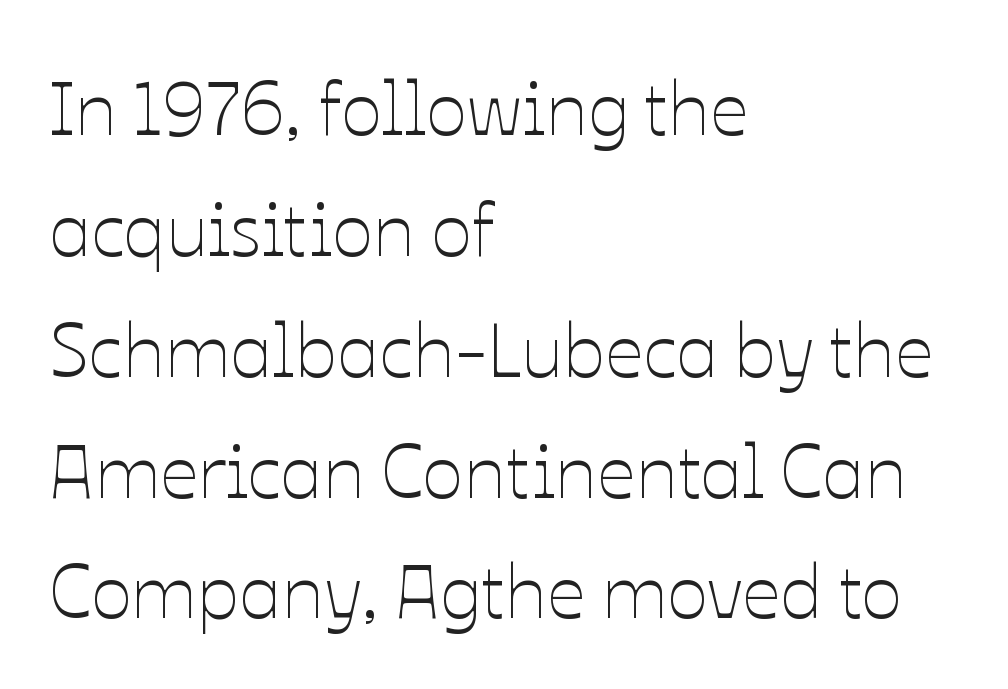
{"italic": "no", "bold": "no", "weight": "thin", "width": "normal", "stroke_contrast": "low", "x_height": "medium", "monospaced": "no", "underline": "no", "align": "left", "line_spacing": "normal", "line_spacing_ratio": 1.59, "letter_spacing": "normal", "letter_spacing_em": 0.0, "glyph_px": 76}
